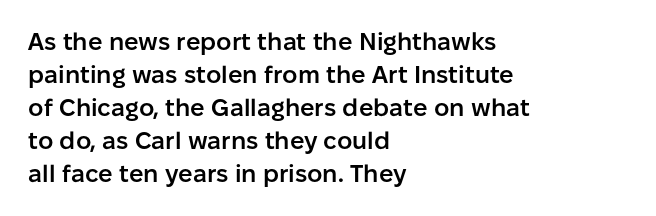
This rendering features lettering with no underline. Firm but not heavy-handed strokes: this text is semibold. Compared with typical body copy, the letter spacing here is the same. This sample is left-justified, so line endings fall wherever the words run out. Normally led — the rows are evenly, conventionally spaced.
